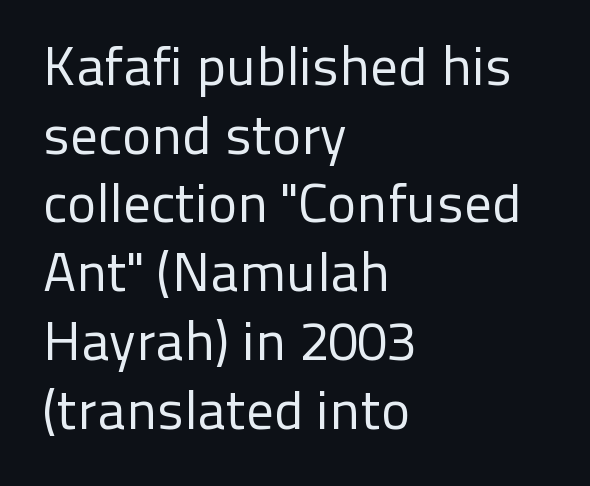
Q: Is the text bold? A: No.
Q: Is the text italic (slanted)? A: No, it is upright.
Q: Is the typeface a serif or a sans-serif typeface? A: Sans-serif.
Q: Is the text underlined? A: No.
Q: How is the paragraph aligned? A: Left-aligned.
Q: Is the spacing between letters normal or unusually wide? A: Normal.
Q: Is the spacing between lines tight, normal or loose? A: Normal.
Q: Width (condensed, normal, or wide)? A: Normal.
Q: Stroke contrast? A: Low.
Q: x-height? A: Medium.
Q: Monospaced? A: No.
